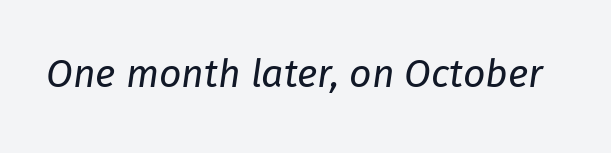
The image shows 39 px regular-weight type, italic (leaning right); set normal letter spacing, not underlined; low stroke contrast and a medium x-height.
